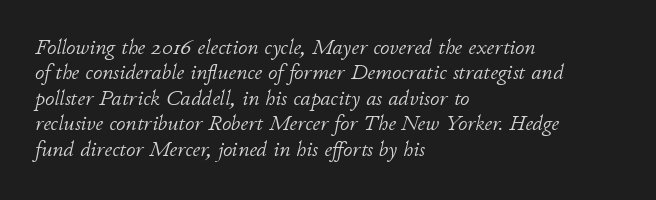
The image shows 21 px text type, italic (leaning right); set left-aligned, line spacing 1.21x, normal letter spacing, not underlined.
